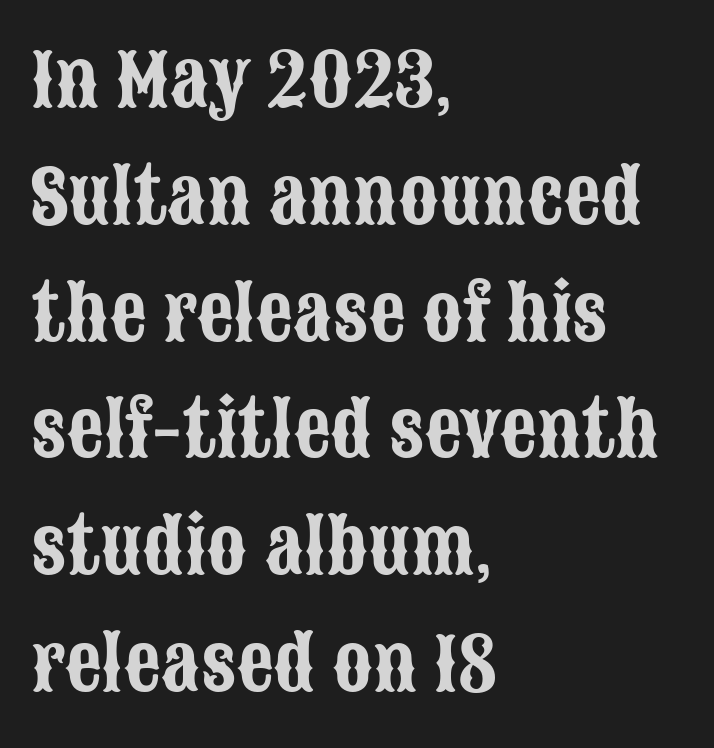
{"serif": "no", "italic": "no", "width": "condensed", "stroke_contrast": "low", "x_height": "large", "monospaced": "no", "underline": "no", "align": "left", "line_spacing": "normal", "line_spacing_ratio": 1.6, "letter_spacing": "normal", "letter_spacing_em": 0.0, "glyph_px": 73}
